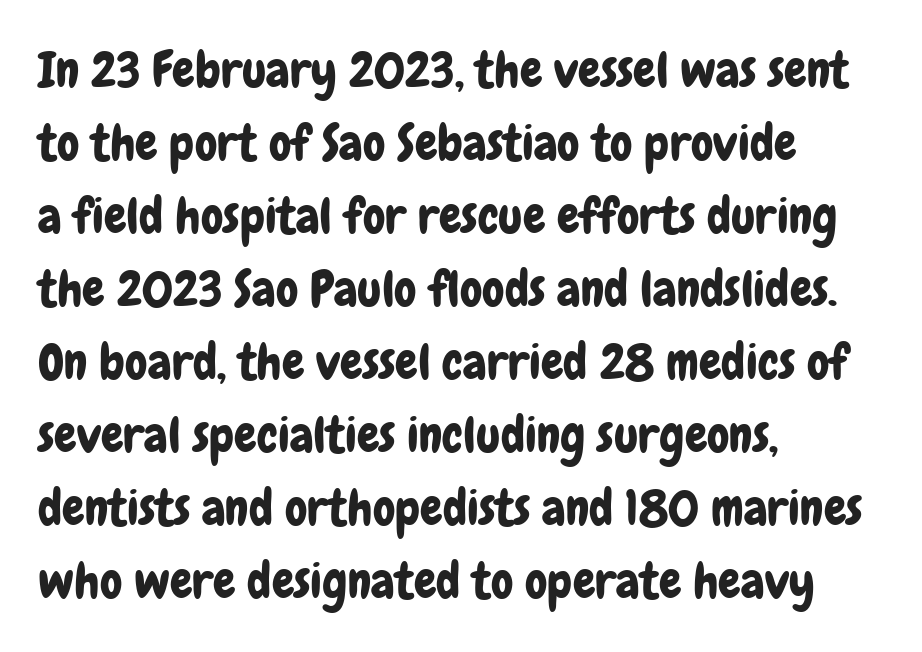
{"serif": "no", "italic": "no", "width": "condensed", "stroke_contrast": "low", "x_height": "medium", "monospaced": "no", "underline": "no", "align": "left", "line_spacing": "normal", "line_spacing_ratio": 1.46, "letter_spacing": "normal", "letter_spacing_em": 0.0, "glyph_px": 50}
